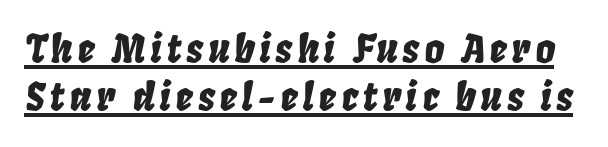
Q: Is the text italic (slanted)? A: Yes, it leans right by about 8 degrees.
Q: Is the text underlined? A: Yes.
Q: Width (condensed, normal, or wide)? A: Condensed.
Q: Stroke contrast? A: Low.
Q: x-height? A: Large.
Q: Monospaced? A: No.
